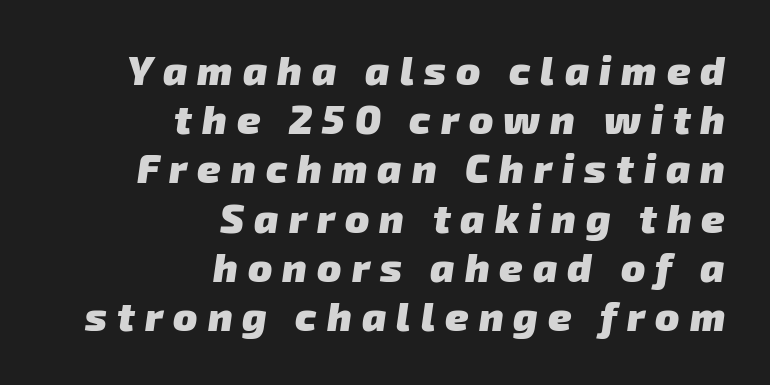
The image shows 40 px heavy sans-serif type; set right-aligned, line spacing 1.23x, unusually wide letter spacing (+0.25 em), not underlined; low stroke contrast and a medium x-height.
